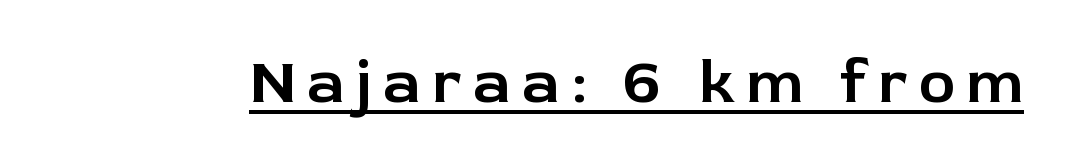
Q: Is the text italic (slanted)? A: No, it is upright.
Q: Is the typeface a serif or a sans-serif typeface? A: Sans-serif.
Q: Is the text underlined? A: Yes.
Q: Width (condensed, normal, or wide)? A: Normal.
Q: Stroke contrast? A: Low.
Q: x-height? A: Medium.
Q: Monospaced? A: No.
